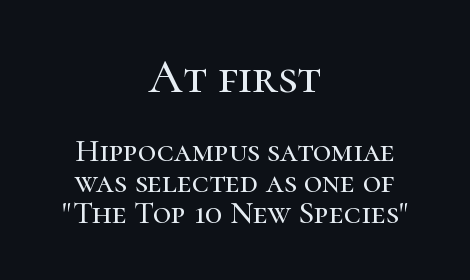
The image shows 48 px serif type, upright; set centered, tight line spacing (0.96x), normal letter spacing, not underlined; the first (top) block is 1.5x larger; high stroke contrast and a medium x-height.
